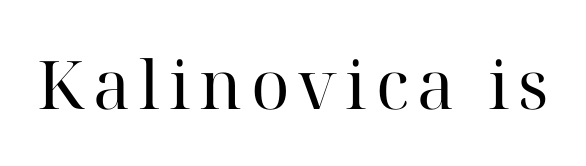
Q: Is the text bold? A: No.
Q: Is the text italic (slanted)? A: No, it is upright.
Q: Is the typeface a serif or a sans-serif typeface? A: Serif.
Q: Is the text underlined? A: No.
Q: Width (condensed, normal, or wide)? A: Normal.
Q: Stroke contrast? A: High.
Q: x-height? A: Medium.
Q: Monospaced? A: No.
